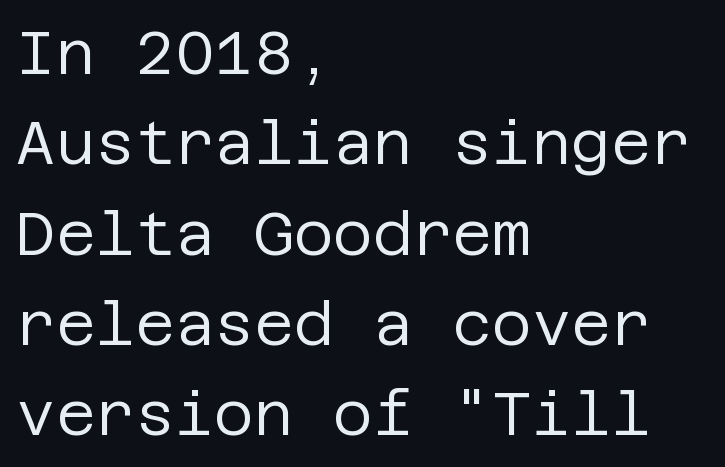
Q: Is the text bold? A: No.
Q: Is the text italic (slanted)? A: No, it is upright.
Q: Is the typeface a serif or a sans-serif typeface? A: Sans-serif.
Q: Is the text underlined? A: No.
Q: How is the paragraph aligned? A: Left-aligned.
Q: Is the spacing between letters normal or unusually wide? A: Normal.
Q: Is the spacing between lines tight, normal or loose? A: Normal.
Q: Width (condensed, normal, or wide)? A: Normal.
Q: Stroke contrast? A: Low.
Q: x-height? A: Large.
